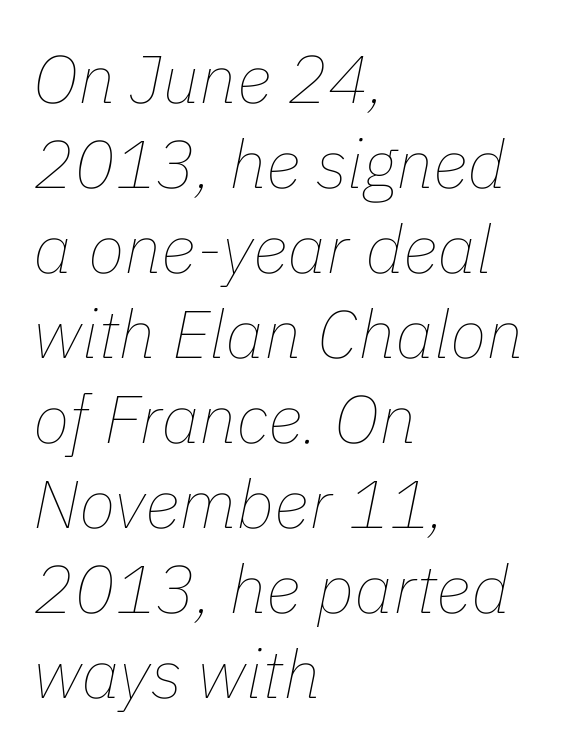
{"italic": "yes", "lean": "right", "slant_degrees": 11, "bold": "no", "weight": "thin", "width": "normal", "stroke_contrast": "low", "x_height": "medium", "monospaced": "no", "underline": "no", "align": "left", "line_spacing": "normal", "line_spacing_ratio": 1.25, "letter_spacing": "normal", "letter_spacing_em": 0.0, "glyph_px": 68}
